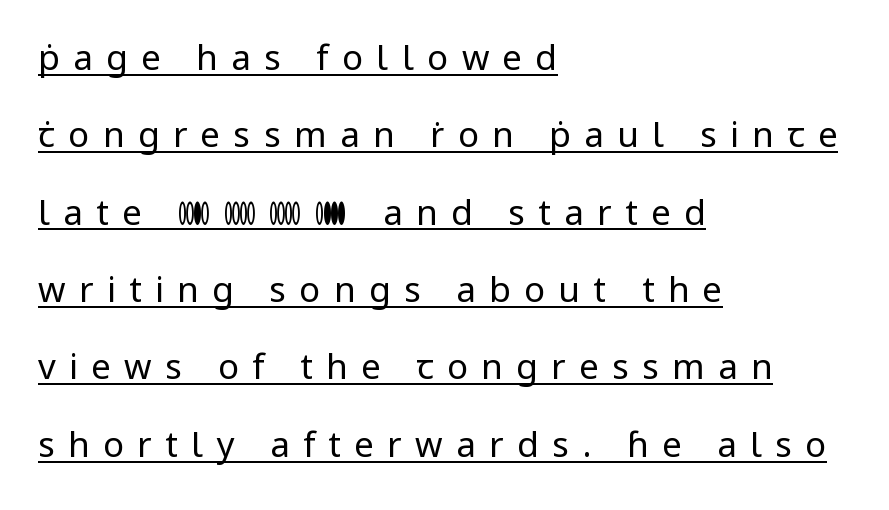
{"serif": "no", "italic": "no", "bold": "no", "weight": "regular", "width": "normal", "stroke_contrast": "low", "x_height": "medium", "monospaced": "no", "underline": "yes", "align": "left", "line_spacing": "loose", "line_spacing_ratio": 2.21, "letter_spacing": "wide", "letter_spacing_em": 0.38, "glyph_px": 35}
